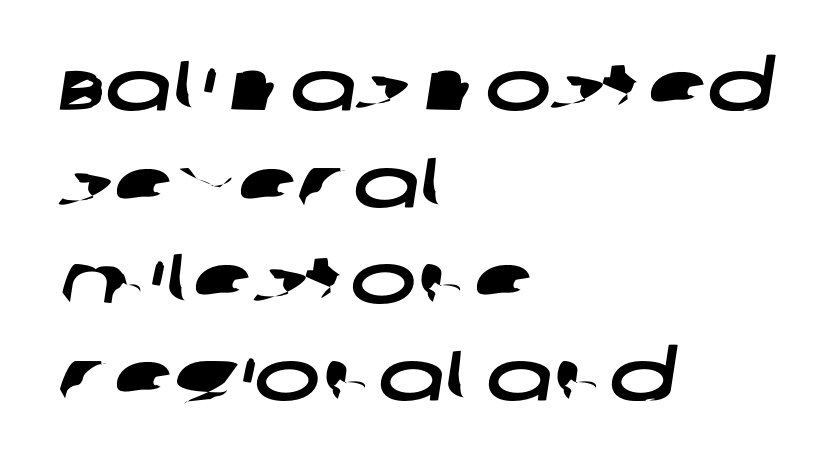
The image shows 70 px wide sans-serif type; set left-aligned, normal line spacing (1.38x), normal letter spacing, not underlined; low stroke contrast and a large x-height.
